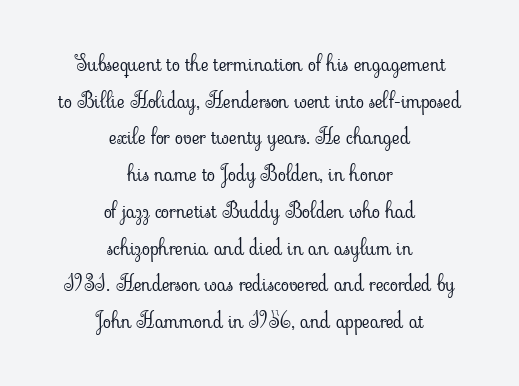
Q: Is the text bold? A: No.
Q: Is the text italic (slanted)? A: No, it is upright.
Q: Is the text underlined? A: No.
Q: How is the paragraph aligned? A: Centered.
Q: Is the spacing between letters normal or unusually wide? A: Normal.
